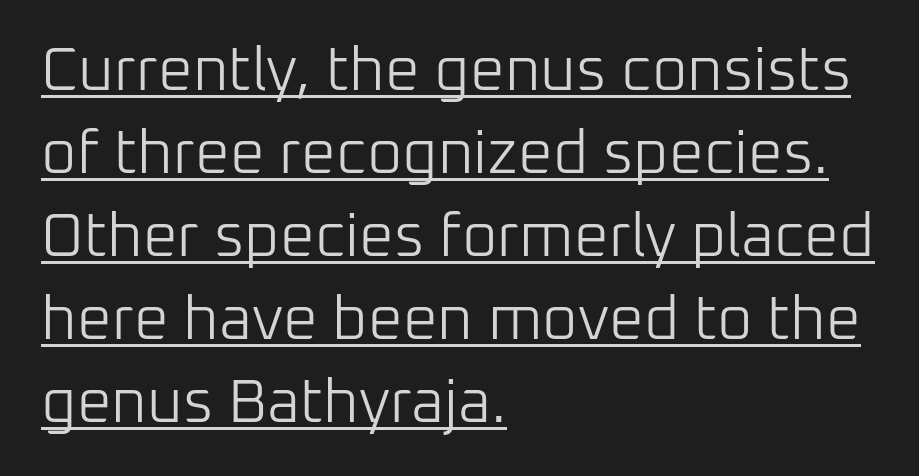
{"serif": "no", "italic": "no", "bold": "no", "weight": "light", "width": "normal", "stroke_contrast": "low", "x_height": "medium", "monospaced": "no", "underline": "yes", "align": "left", "line_spacing": "normal", "line_spacing_ratio": 1.36, "letter_spacing": "normal", "letter_spacing_em": 0.0, "glyph_px": 61}
